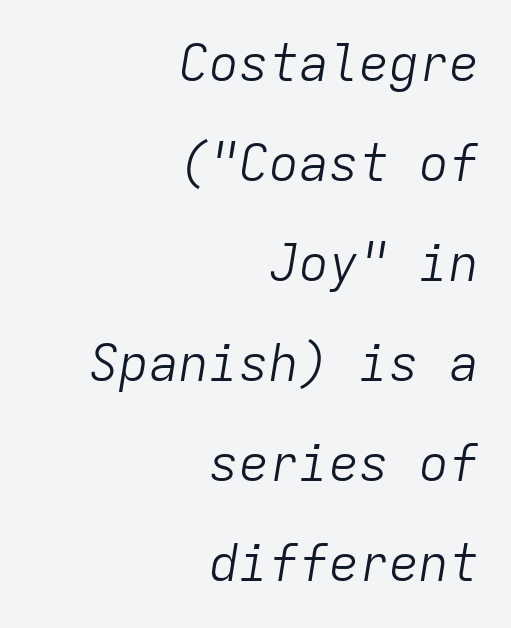
Q: Is the text bold? A: No.
Q: Is the text italic (slanted)? A: Yes, it leans right by about 9 degrees.
Q: Is the text underlined? A: No.
Q: How is the paragraph aligned? A: Right-aligned.
Q: Is the spacing between letters normal or unusually wide? A: Normal.
Q: Is the spacing between lines tight, normal or loose? A: Loose.
Q: Width (condensed, normal, or wide)? A: Normal.
Q: Stroke contrast? A: Low.
Q: x-height? A: Medium.
Q: Monospaced? A: Yes.
